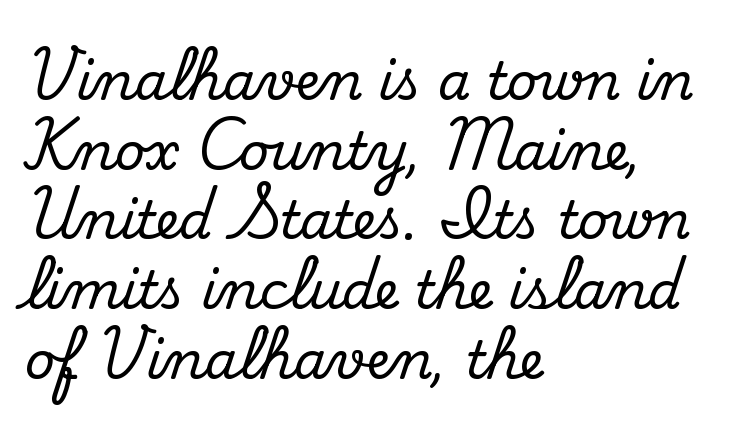
The image shows 52 px serif type; set left-aligned, normal line spacing (1.34x), normal letter spacing, not underlined; medium stroke contrast and a small x-height.
